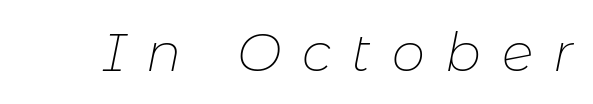
Do the characters align in a grid? No, the font is proportional. Summary of weight: not heavy and not bold. You can tell it's italic because the verticals aren't actually vertical. Lines of text with bare space underneath.
